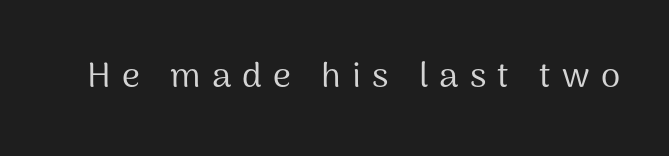
The image shows 35 px regular-weight sans-serif type, upright; set unusually wide letter spacing (+0.32 em), not underlined; medium stroke contrast and a medium x-height.
